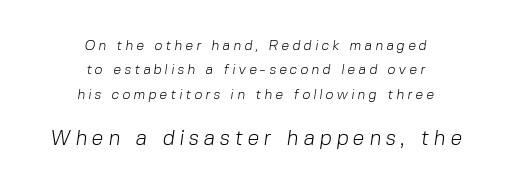
{"bold": "no", "underline": "no", "align": "center", "line_spacing_ratio": 1.74, "letter_spacing": "wide", "letter_spacing_em": 0.23, "larger_block": "second", "size_ratio": 1.5, "glyph_px": 21}
